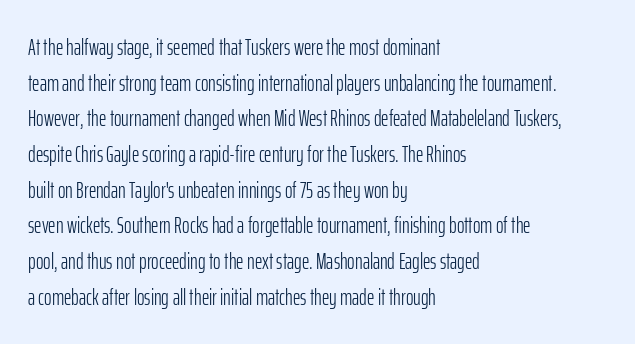
Baseline-to-baseline distance is the conventional proportion of letter height. The passage is arranged the way most books set body copy — flush left. The glyphs are unaccompanied by any horizontal stroke below them. The gaps between neighbouring characters are ordinary and unremarkable.
